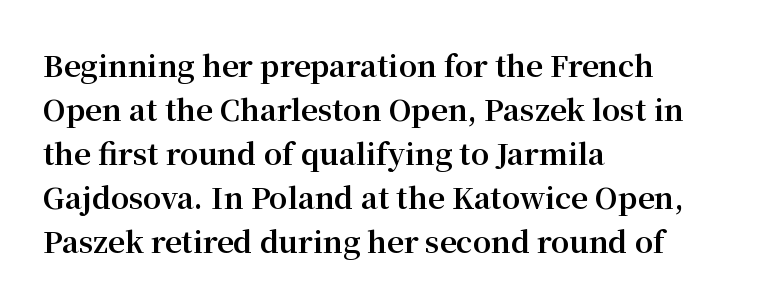
The image shows 29 px bold serif type, upright; set left-aligned, normal line spacing (1.52x), normal letter spacing, not underlined; medium stroke contrast and a medium x-height.
